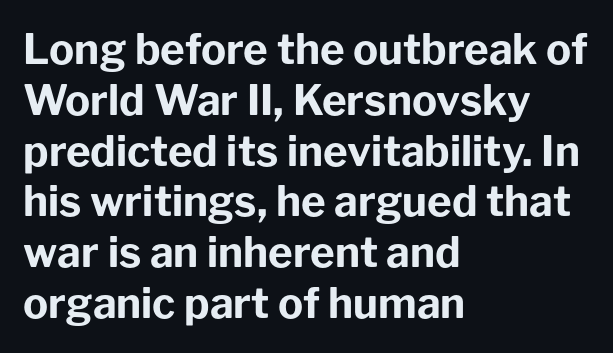
{"serif": "no", "italic": "no", "bold": "yes", "weight": "bold", "width": "normal", "stroke_contrast": "low", "x_height": "medium", "monospaced": "no", "underline": "no", "align": "left", "line_spacing_ratio": 1.21, "letter_spacing": "normal", "letter_spacing_em": 0.0, "glyph_px": 42}
